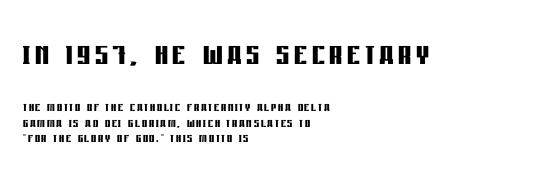
Q: Is the text bold? A: Yes.
Q: Is the text italic (slanted)? A: No, it is upright.
Q: Is the typeface a serif or a sans-serif typeface? A: Sans-serif.
Q: Is the text underlined? A: No.
Q: How is the paragraph aligned? A: Left-aligned.
Q: Is the spacing between lines tight, normal or loose? A: Tight.
Q: Which block of text is set in a larger size, the first (top) or the second (bottom)? A: The first (top) one.
Q: Width (condensed, normal, or wide)? A: Condensed.
Q: Stroke contrast? A: Low.
Q: x-height? A: Large.
Q: Monospaced? A: No.
